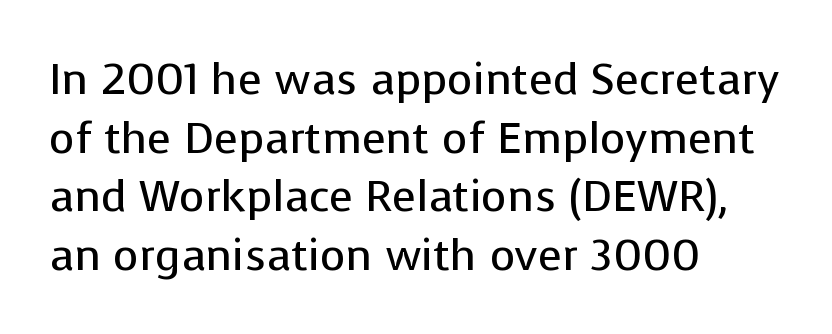
{"serif": "no", "italic": "no", "bold": "no", "weight": "regular", "width": "normal", "stroke_contrast": "low", "x_height": "medium", "monospaced": "no", "underline": "no", "align": "left", "line_spacing": "normal", "line_spacing_ratio": 1.33, "letter_spacing": "normal", "letter_spacing_em": 0.0, "glyph_px": 44}
